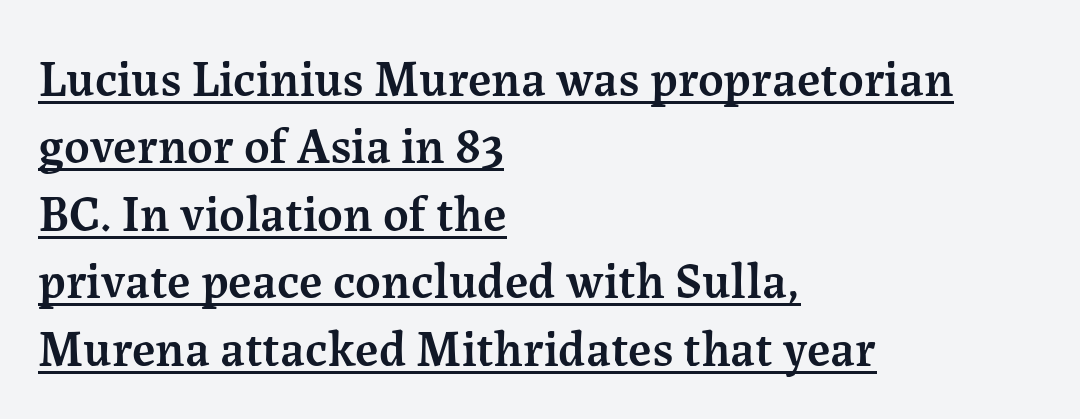
One-word summary of the alignment: left. This rendering leaves character spacing at its baseline value. The sample's only ornament is a line tracing under the words. You can tell from the footed stems that serif type was used.
